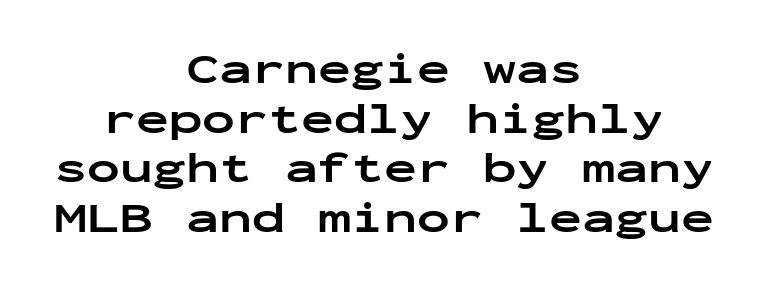
Q: Is the text bold? A: Yes.
Q: Is the text italic (slanted)? A: No, it is upright.
Q: Is the typeface a serif or a sans-serif typeface? A: Sans-serif.
Q: Is the text underlined? A: No.
Q: How is the paragraph aligned? A: Centered.
Q: Is the spacing between letters normal or unusually wide? A: Normal.
Q: Is the spacing between lines tight, normal or loose? A: Tight.
Q: Width (condensed, normal, or wide)? A: Wide.
Q: Stroke contrast? A: Low.
Q: x-height? A: Medium.
Q: Monospaced? A: Yes.
